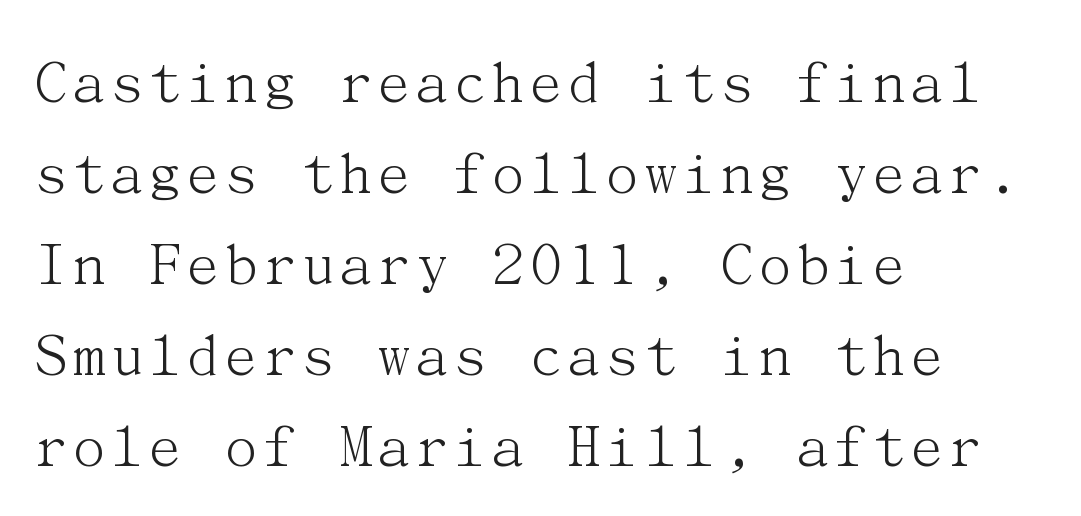
Q: Is the text bold? A: No.
Q: Is the text italic (slanted)? A: No, it is upright.
Q: Is the typeface a serif or a sans-serif typeface? A: Serif.
Q: Is the text underlined? A: No.
Q: How is the paragraph aligned? A: Left-aligned.
Q: Is the spacing between letters normal or unusually wide? A: Normal.
Q: Is the spacing between lines tight, normal or loose? A: Normal.
Q: Width (condensed, normal, or wide)? A: Normal.
Q: Stroke contrast? A: Medium.
Q: x-height? A: Medium.
